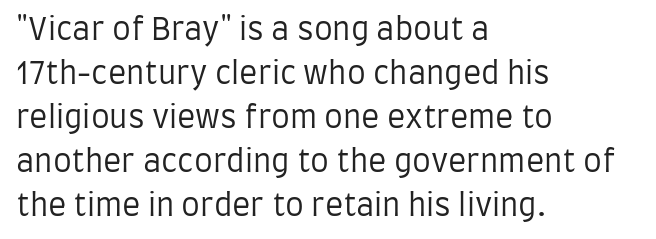
The paragraph shown leans on its left margin. Heft: none added — not bold. These lines are rendered in a variable-pitch font. Baseline-to-baseline distance is the conventional proportion of letter height.
